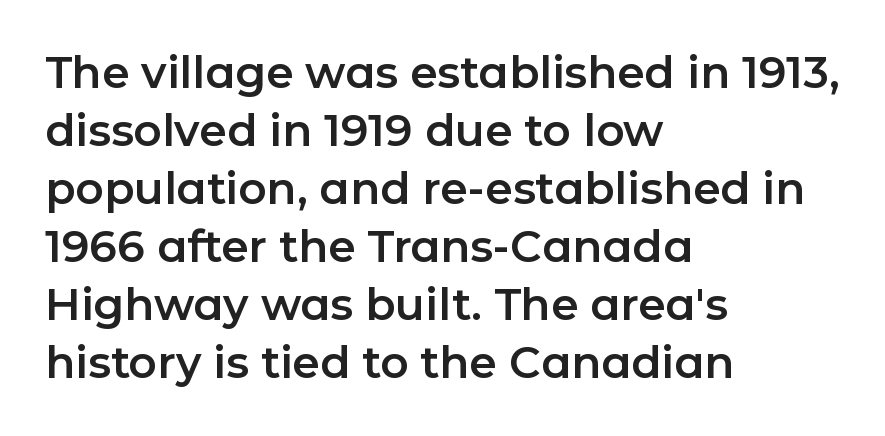
{"serif": "no", "italic": "no", "width": "normal", "stroke_contrast": "low", "x_height": "medium", "monospaced": "no", "underline": "no", "align": "left", "line_spacing": "normal", "line_spacing_ratio": 1.32, "letter_spacing": "normal", "letter_spacing_em": 0.0, "glyph_px": 44}
